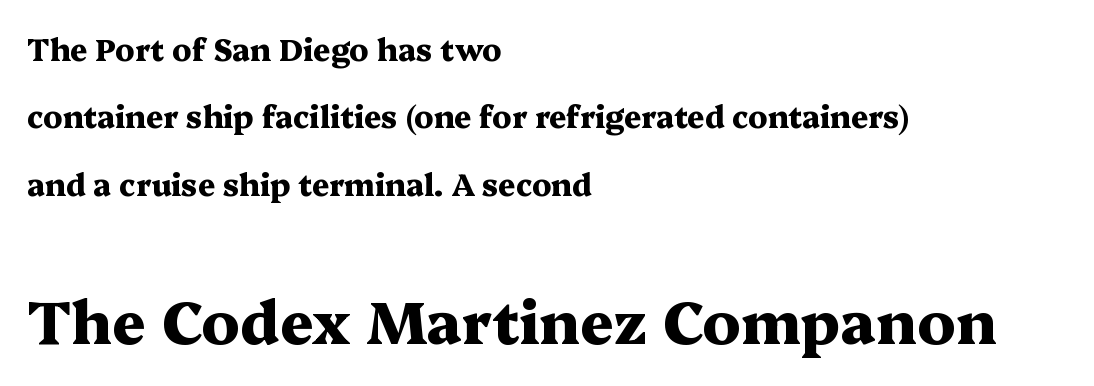
{"serif": "yes", "italic": "no", "bold": "yes", "weight": "heavy", "width": "wide", "stroke_contrast": "medium", "x_height": "medium", "monospaced": "no", "underline": "no", "align": "left", "line_spacing": "loose", "line_spacing_ratio": 2.25, "letter_spacing": "normal", "letter_spacing_em": 0.0, "larger_block": "second", "size_ratio": 1.97, "glyph_px": 59}
